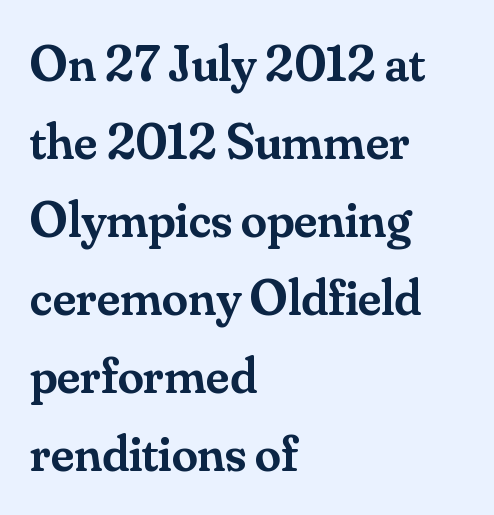
The image shows 52 px semibold serif type, upright; set left-aligned, normal line spacing (1.5x), normal letter spacing, not underlined; medium stroke contrast and a small x-height.
